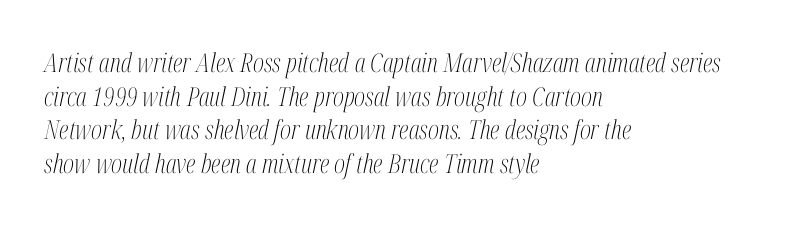
Q: Is the text bold? A: No.
Q: Is the text italic (slanted)? A: Yes, it leans right by about 12 degrees.
Q: Is the text underlined? A: No.
Q: How is the paragraph aligned? A: Left-aligned.
Q: Is the spacing between letters normal or unusually wide? A: Normal.
Q: Is the spacing between lines tight, normal or loose? A: Normal.
